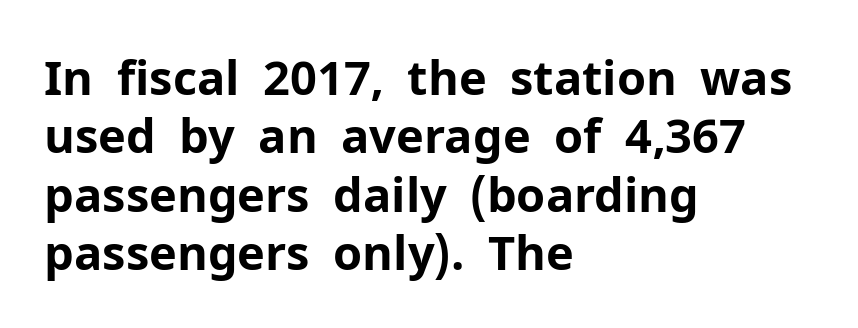
{"serif": "no", "italic": "no", "bold": "yes", "weight": "bold", "width": "normal", "stroke_contrast": "low", "x_height": "medium", "monospaced": "no", "underline": "no", "align": "left", "line_spacing_ratio": 1.24, "letter_spacing": "normal", "letter_spacing_em": 0.0, "glyph_px": 47}
